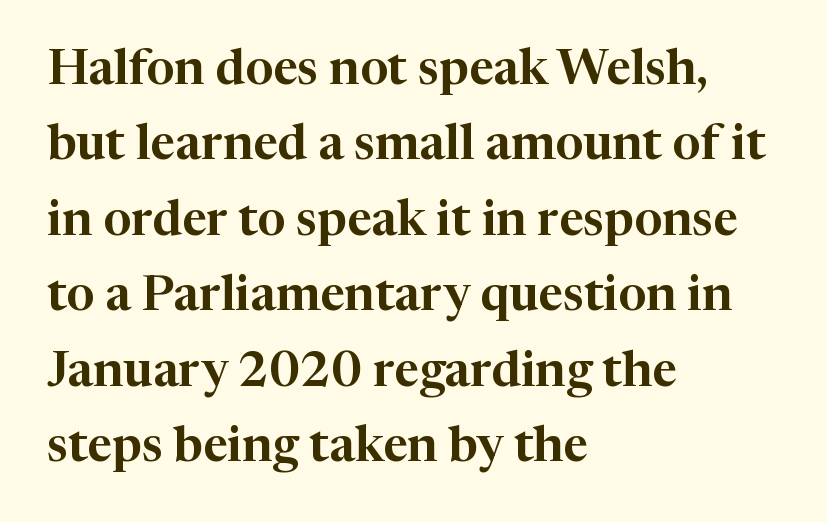
Between one letter and the next there's only the usual sliver of space. Unmarked baselines from the first word to the last. A serif font was chosen for this passage. Vertically, the passage feels balanced, rows spaced as you'd expect. Proportional: the letters do not fall into vertical columns. These lines are set flush left with a ragged right edge.
